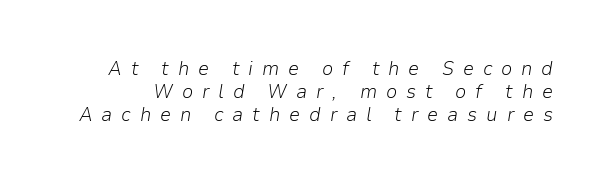
{"italic": "yes", "lean": "right", "slant_degrees": 9, "bold": "no", "underline": "no", "line_spacing": "tight", "line_spacing_ratio": 1.15, "letter_spacing": "wide", "letter_spacing_em": 0.44, "glyph_px": 20}
